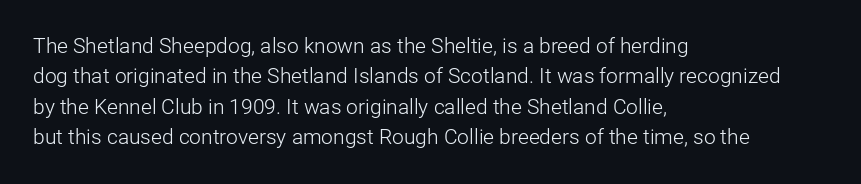
The image shows 21 px text type, upright; set left-aligned, normal line spacing (1.45x), normal letter spacing, not underlined.
